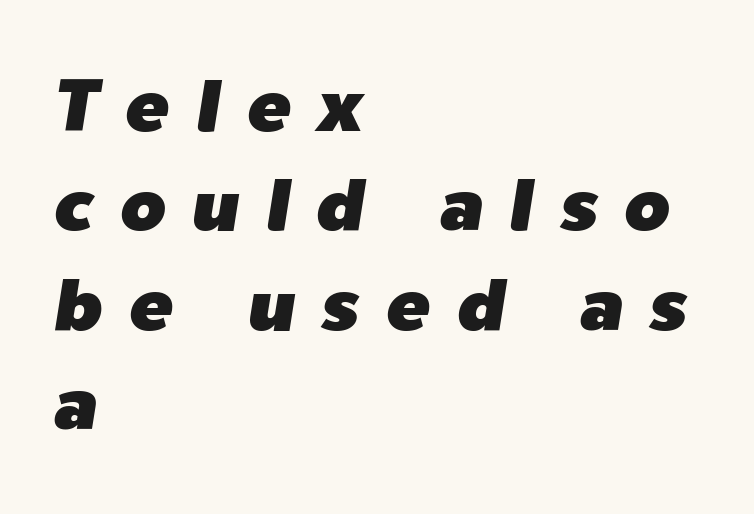
{"italic": "yes", "lean": "right", "slant_degrees": 9, "width": "normal", "stroke_contrast": "low", "x_height": "medium", "monospaced": "no", "underline": "no", "align": "left", "line_spacing": "normal", "line_spacing_ratio": 1.36, "letter_spacing": "wide", "letter_spacing_em": 0.36, "glyph_px": 73}
